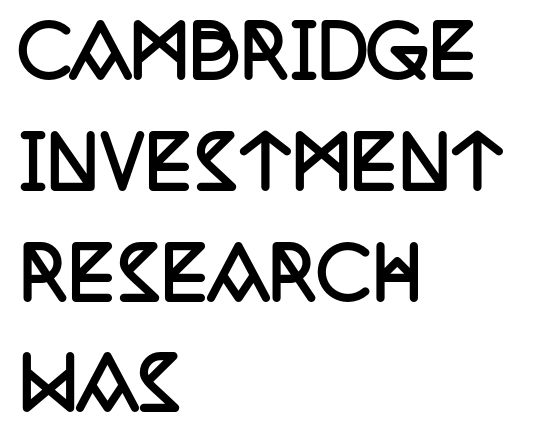
The image shows 71 px semibold, condensed serif type, upright; set left-aligned, normal line spacing (1.56x), normal letter spacing, not underlined; low stroke contrast and a large x-height.
